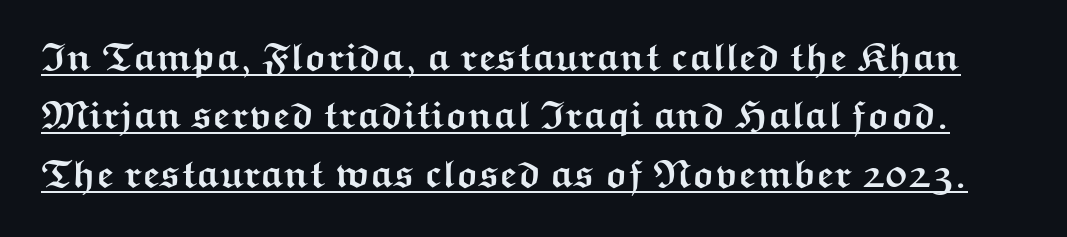
Q: Is the text bold? A: Yes.
Q: Is the text italic (slanted)? A: No, it is upright.
Q: Is the typeface a serif or a sans-serif typeface? A: Sans-serif.
Q: Is the text underlined? A: Yes.
Q: Is the spacing between letters normal or unusually wide? A: Normal.
Q: Is the spacing between lines tight, normal or loose? A: Normal.
Q: Width (condensed, normal, or wide)? A: Wide.
Q: Stroke contrast? A: Medium.
Q: x-height? A: Medium.
Q: Monospaced? A: No.
